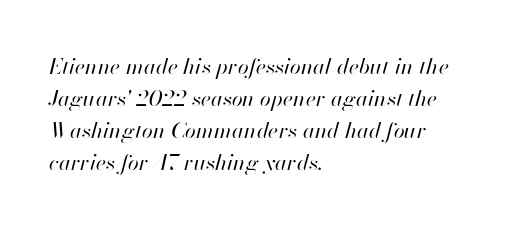
The leading is moderate, giving the passage an even texture. The font's italic variant was chosen for this text. Which margin do the lines hug? The left one — the right edge is uneven. The specimen omits any rule beneath the text block's lines.
